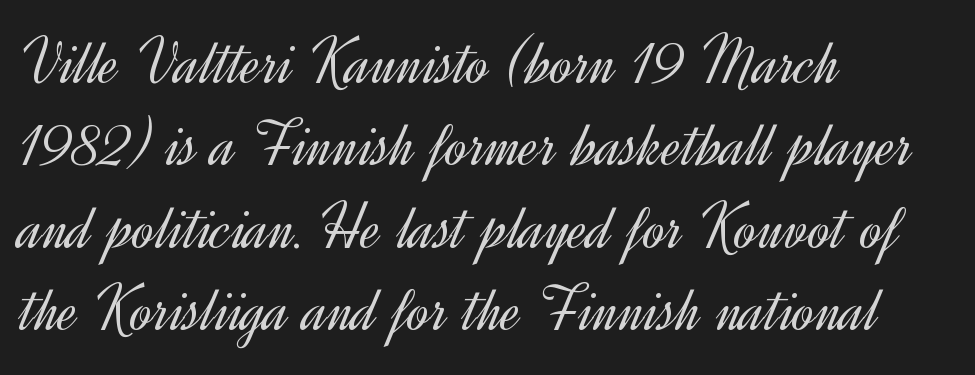
Q: Is the text bold? A: No.
Q: Is the text italic (slanted)? A: Yes.
Q: Is the typeface a serif or a sans-serif typeface? A: Sans-serif.
Q: Is the text underlined? A: No.
Q: How is the paragraph aligned? A: Left-aligned.
Q: Is the spacing between letters normal or unusually wide? A: Normal.
Q: Width (condensed, normal, or wide)? A: Normal.
Q: x-height? A: Small.
Q: Monospaced? A: No.
